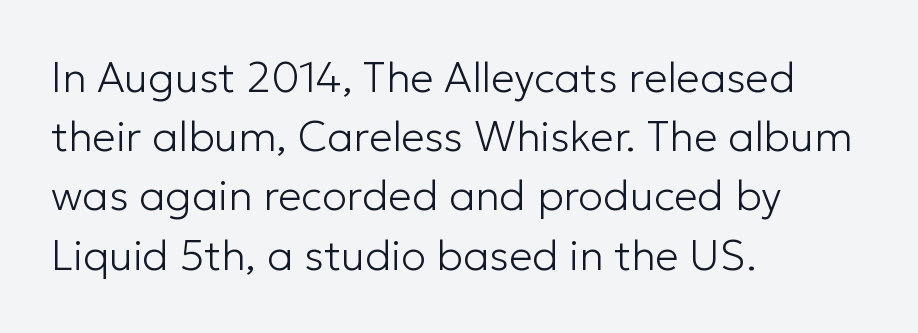
{"serif": "no", "italic": "no", "bold": "no", "weight": "light", "width": "normal", "stroke_contrast": "low", "x_height": "medium", "monospaced": "no", "underline": "no", "align": "left", "line_spacing": "normal", "line_spacing_ratio": 1.41, "letter_spacing": "normal", "letter_spacing_em": 0.0, "glyph_px": 42}
